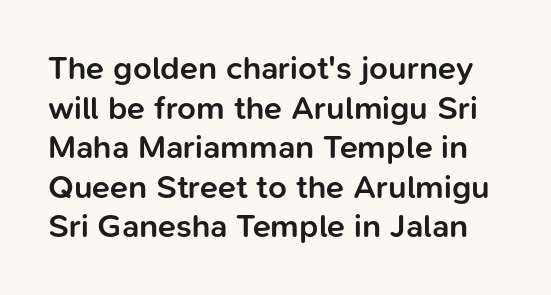
Rendered with straight, roman letterforms. Students, this is semibold: more ink than regular, less than bold. Character widths vary here, with narrow letters taking less room than wide ones. Spacing between characters is what you'd get straight out of the box.
